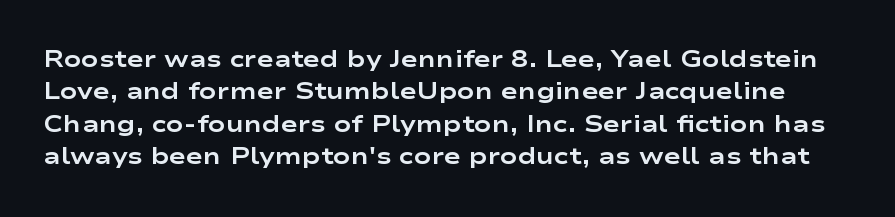
Characters remain perfectly vertical along every line. Underlining? Definitely not there. How heavy is the stroke? Heavy — this is a bold. How are the letters spaced? Ordinarily, with no added tracking.
